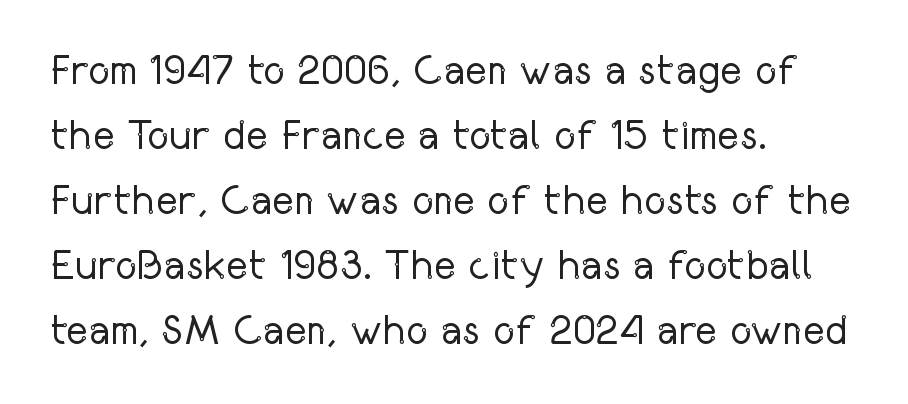
The image shows 42 px regular-weight, condensed sans-serif type, upright; set left-aligned, normal line spacing (1.55x), normal letter spacing, not underlined; low stroke contrast and a medium x-height.
